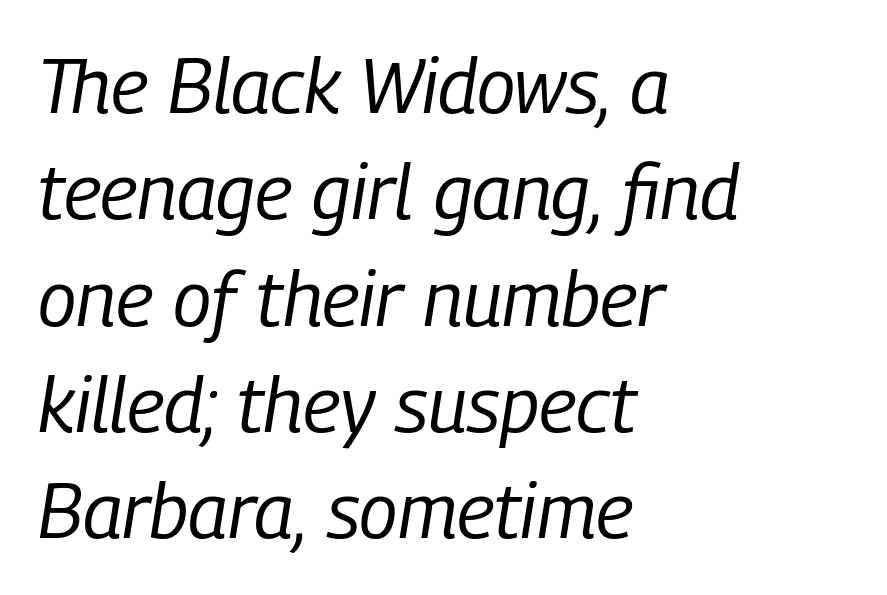
Bold? No — there's no thickening of the strokes. Every row of glyphs begins at an identical x-position on the left. In terms of posture, this sample is oblique. Reading down the column, the eye jumps a familiar distance to each next line.
